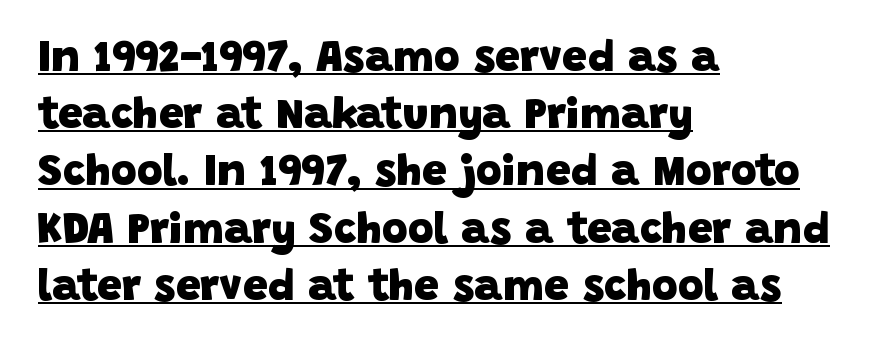
Vertical spacing — default. Beneath each row of characters lies a ruled line. The type family on display is of the sans-serif kind. Set as a true bold cut, around the 700 mark.
